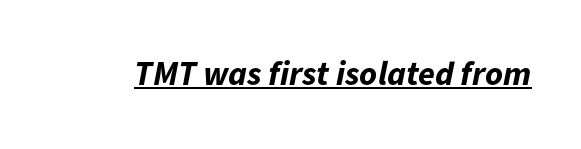
Typographic density is high because the face is bold. The glyphs look as if they've been sheared to an angle. There is no visible air inserted between adjacent glyphs. The sample's only ornament is a line tracing under the words. The face used here is proportionally spaced, like ordinary book or web type.
